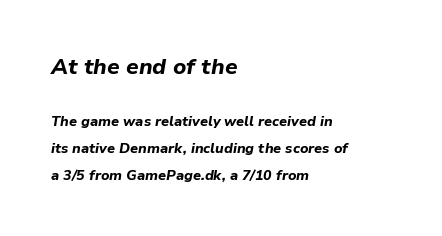
Reading down the column, the eye jumps a long way to each next line. Every row of glyphs begins at an identical x-position on the left. The font is running at its bold setting. The string is rendered with underlining switched off.
